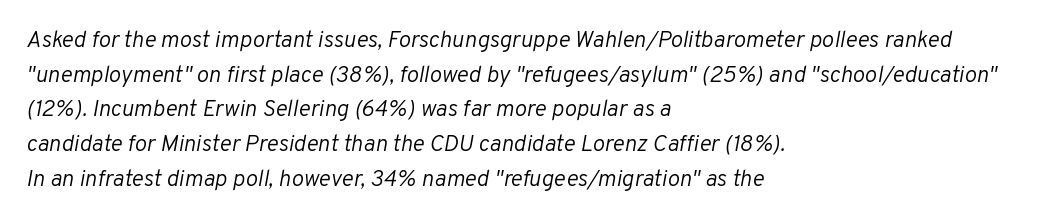
Is this a heavy cut? Hardly; it is regular or lighter. Between one letter and the next there's only the usual sliver of space. Which margin do the lines hug? The left one — the right edge is uneven. The axis of the letterforms is tilted away from vertical. The passage shown stacks its lines at a standard gap.
